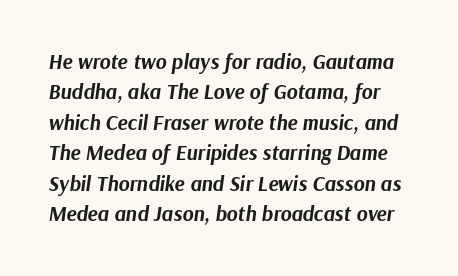
Q: Is the text bold? A: Yes.
Q: Is the text italic (slanted)? A: Yes, it leans right by about 9 degrees.
Q: Is the text underlined? A: No.
Q: Is the spacing between letters normal or unusually wide? A: Normal.
Q: Is the spacing between lines tight, normal or loose? A: Normal.
